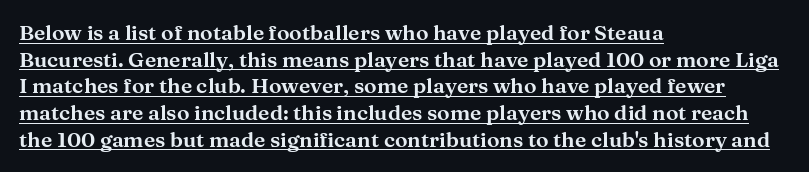
{"italic": "no", "underline": "yes", "align": "left", "line_spacing": "normal", "line_spacing_ratio": 1.27, "letter_spacing": "normal", "letter_spacing_em": 0.0, "glyph_px": 21}
